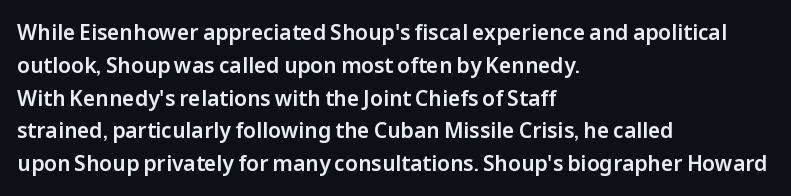
The image shows 21 px text type, upright; set left-aligned, normal line spacing (1.56x), normal letter spacing, not underlined.
